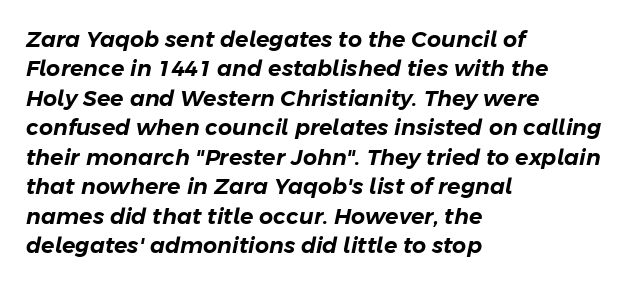
Glance below the letters and you will spot only blank space. Nothing unusual about the tracking: characters are spaced as the font intends. Left-aligned paragraph, ragged on the right. Slanted lettering throughout. What's the leading like? Ordinary, nothing unusual.
